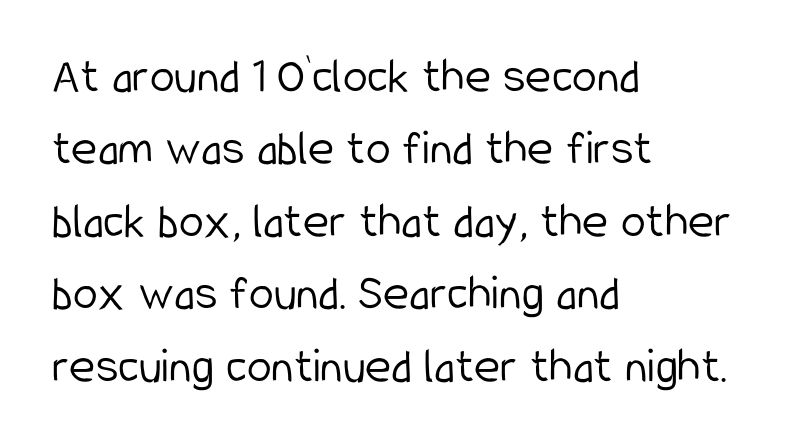
Q: Is the text bold? A: No.
Q: Is the text italic (slanted)? A: No, it is upright.
Q: Is the typeface a serif or a sans-serif typeface? A: Sans-serif.
Q: Is the text underlined? A: No.
Q: How is the paragraph aligned? A: Left-aligned.
Q: Is the spacing between letters normal or unusually wide? A: Normal.
Q: Is the spacing between lines tight, normal or loose? A: Normal.
Q: Width (condensed, normal, or wide)? A: Condensed.
Q: Stroke contrast? A: Low.
Q: x-height? A: Medium.
Q: Monospaced? A: No.
